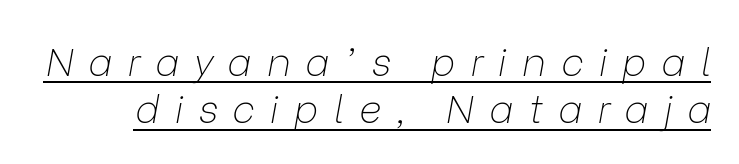
{"italic": "yes", "lean": "right", "slant_degrees": 9, "bold": "no", "weight": "thin", "width": "normal", "stroke_contrast": "low", "x_height": "medium", "monospaced": "no", "underline": "yes", "line_spacing_ratio": 1.21, "letter_spacing": "wide", "letter_spacing_em": 0.39, "glyph_px": 39}
